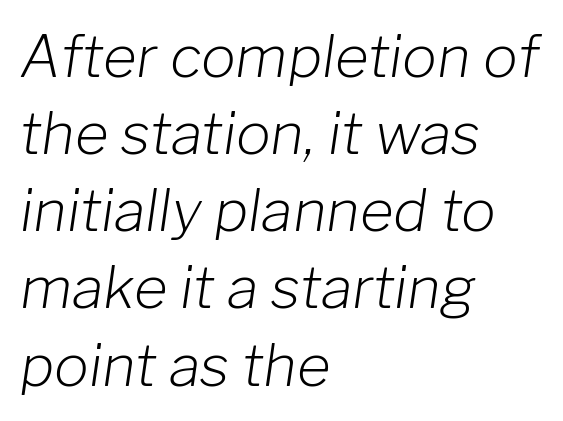
Here the glyphs are tracked normally, forming tight word shapes. Notice how the passage keeps a crisp vertical edge on the left only. It's the slanting kind of type. Quick note: interline space is typical.
